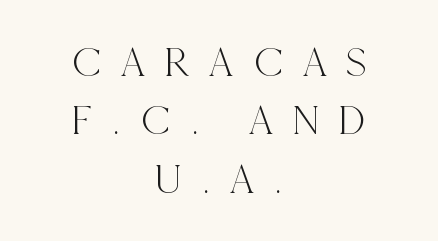
Q: Is the text italic (slanted)? A: No, it is upright.
Q: Is the typeface a serif or a sans-serif typeface? A: Serif.
Q: Is the text underlined? A: No.
Q: How is the paragraph aligned? A: Centered.
Q: Is the spacing between letters normal or unusually wide? A: Unusually wide.
Q: Is the spacing between lines tight, normal or loose? A: Normal.
Q: Width (condensed, normal, or wide)? A: Condensed.
Q: x-height? A: Large.
Q: Monospaced? A: No.
